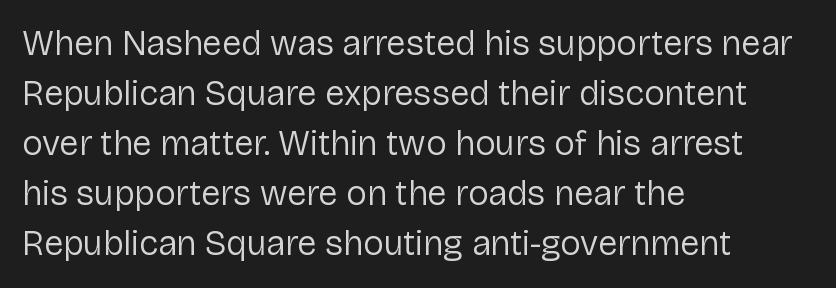
{"serif": "no", "italic": "no", "bold": "no", "weight": "regular", "width": "normal", "stroke_contrast": "low", "x_height": "medium", "monospaced": "no", "underline": "no", "align": "left", "line_spacing": "normal", "line_spacing_ratio": 1.43, "letter_spacing": "normal", "letter_spacing_em": 0.0, "glyph_px": 35}
